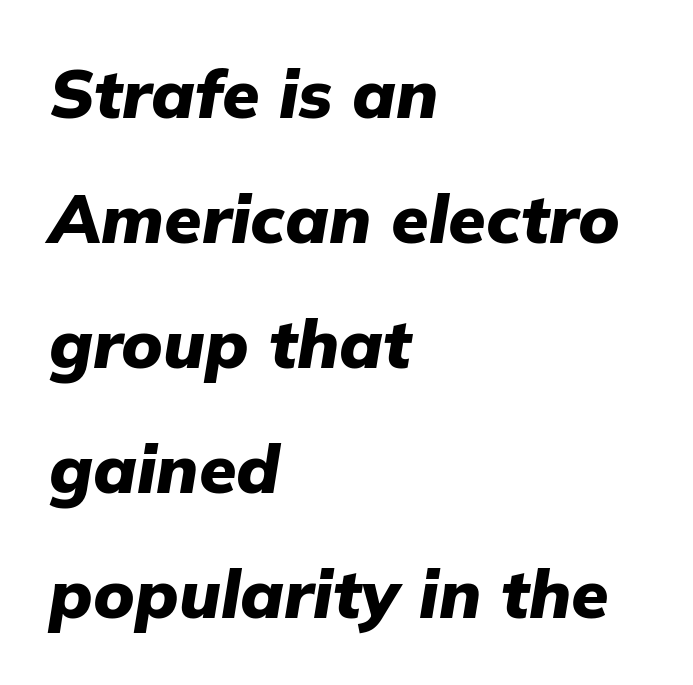
These lines are set flush left with a ragged right edge. Each word holds together tightly as a unit, with standard inter-letter gaps. Strokes here are thick enough to call this a true bold. These lines were composed using italics.
